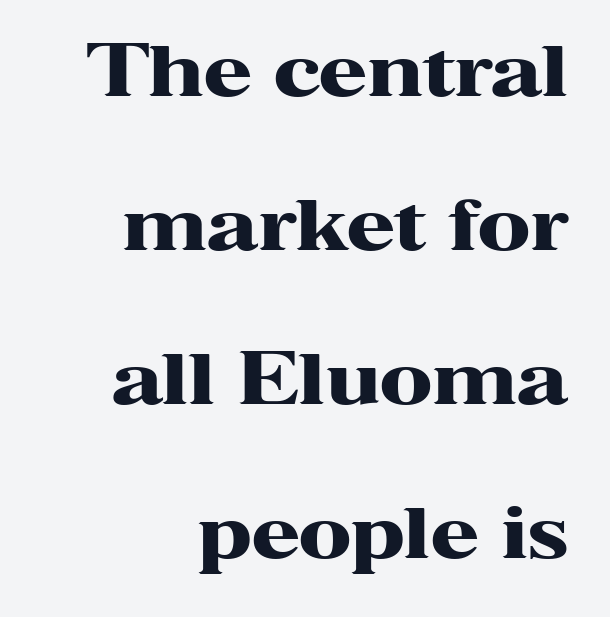
Type style note: has serifs. Ascenders rise straight up at ninety degrees. The rendering uses natural spacing where letterforms have individual widths. The type is set solid horizontally, with unmodified tracking. Right-aligned paragraph, ragged on the left.
